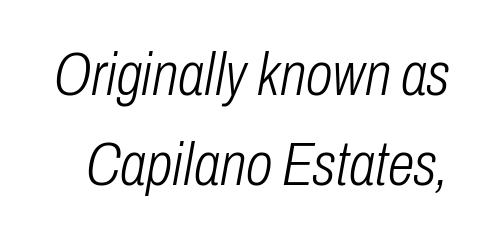
{"italic": "yes", "lean": "right", "slant_degrees": 10, "bold": "no", "weight": "light", "width": "condensed", "stroke_contrast": "low", "x_height": "medium", "monospaced": "no", "underline": "no", "line_spacing": "normal", "line_spacing_ratio": 1.48, "letter_spacing": "normal", "letter_spacing_em": 0.0, "glyph_px": 61}
